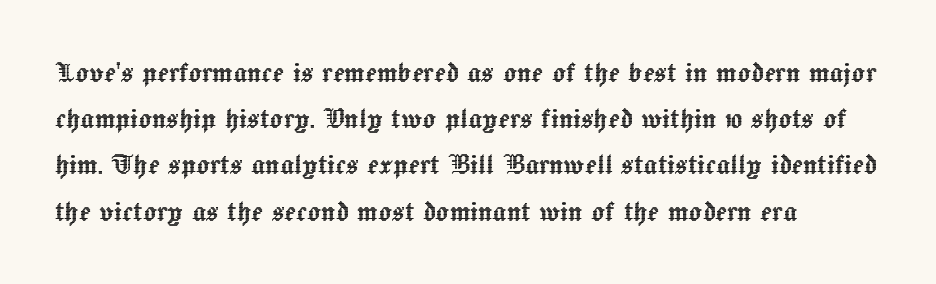
The image shows 34 px text type, upright; set left-aligned, normal line spacing (1.36x), normal letter spacing, not underlined; a medium x-height.
